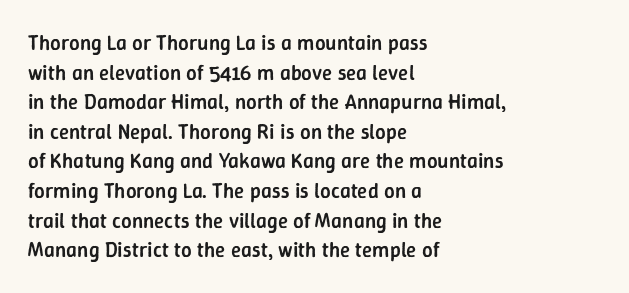
Q: Is the text bold? A: Semi-bold.
Q: Is the text italic (slanted)? A: No, it is upright.
Q: Is the text underlined? A: No.
Q: How is the paragraph aligned? A: Left-aligned.
Q: Is the spacing between letters normal or unusually wide? A: Normal.
Q: Is the spacing between lines tight, normal or loose? A: Normal.
